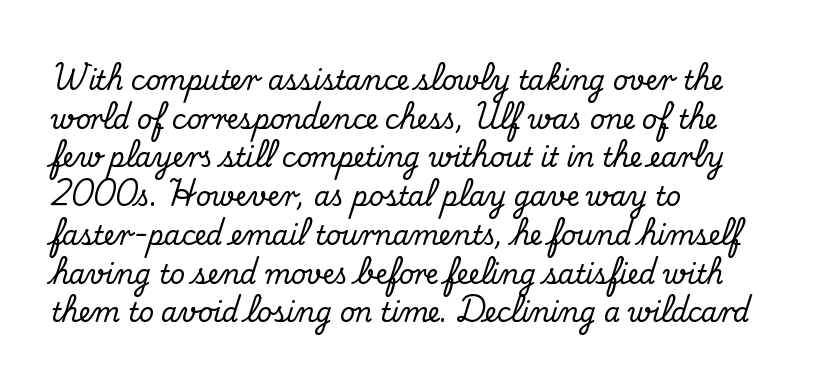
The image shows 26 px text type; set left-aligned, normal line spacing (1.49x), normal letter spacing, not underlined.
